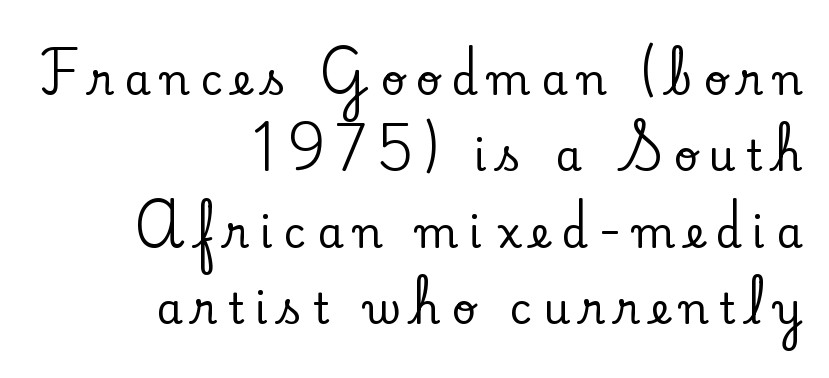
Q: Is the text italic (slanted)? A: No, it is upright.
Q: Is the typeface a serif or a sans-serif typeface? A: Serif.
Q: Is the text underlined? A: No.
Q: How is the paragraph aligned? A: Right-aligned.
Q: Is the spacing between letters normal or unusually wide? A: Unusually wide.
Q: Width (condensed, normal, or wide)? A: Normal.
Q: Stroke contrast? A: Low.
Q: x-height? A: Small.
Q: Monospaced? A: No.
